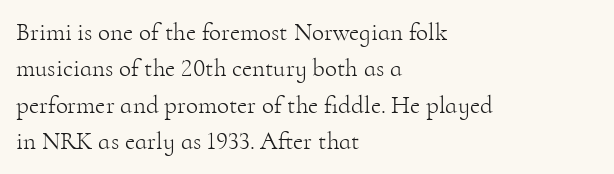
{"italic": "no", "bold": "no", "underline": "no", "align": "left", "line_spacing": "normal", "line_spacing_ratio": 1.46, "letter_spacing": "normal", "letter_spacing_em": 0.0, "glyph_px": 25}
